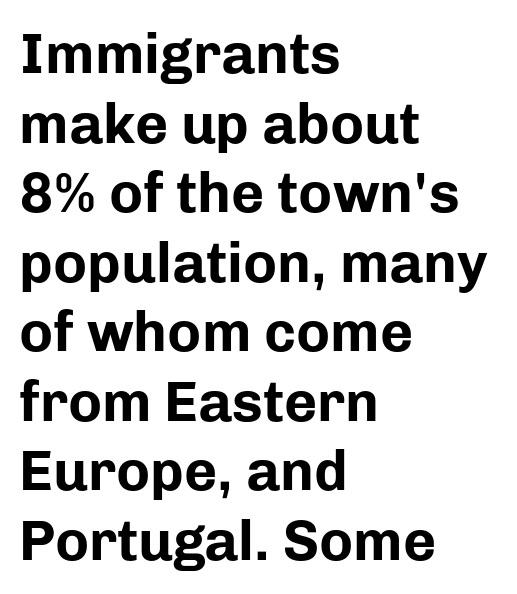
{"serif": "no", "italic": "no", "bold": "yes", "weight": "bold", "width": "normal", "stroke_contrast": "low", "x_height": "medium", "monospaced": "no", "underline": "no", "align": "left", "line_spacing_ratio": 1.22, "letter_spacing": "normal", "letter_spacing_em": 0.0, "glyph_px": 57}
